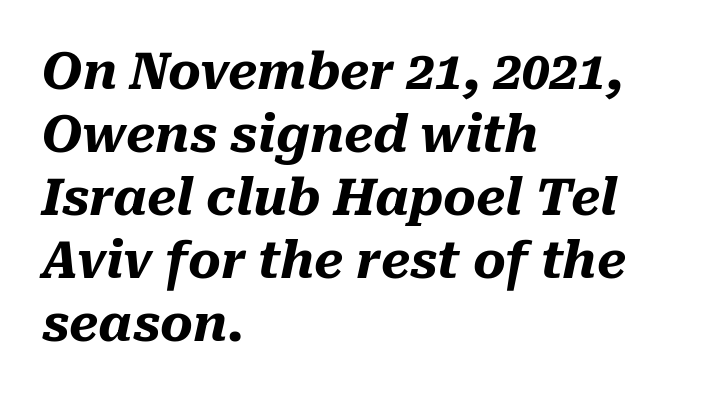
{"italic": "yes", "lean": "right", "slant_degrees": 10, "bold": "yes", "weight": "heavy", "width": "normal", "stroke_contrast": "medium", "x_height": "medium", "monospaced": "no", "underline": "no", "align": "left", "line_spacing": "normal", "line_spacing_ratio": 1.26, "letter_spacing": "normal", "letter_spacing_em": 0.0, "glyph_px": 50}
